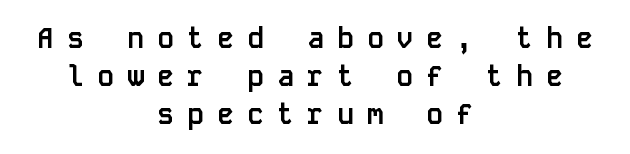
{"serif": "no", "italic": "no", "bold": "yes", "weight": "semibold", "width": "normal", "stroke_contrast": "low", "x_height": "large", "monospaced": "yes", "underline": "no", "align": "center", "line_spacing": "normal", "line_spacing_ratio": 1.36, "letter_spacing": "wide", "letter_spacing_em": 0.47, "glyph_px": 28}
